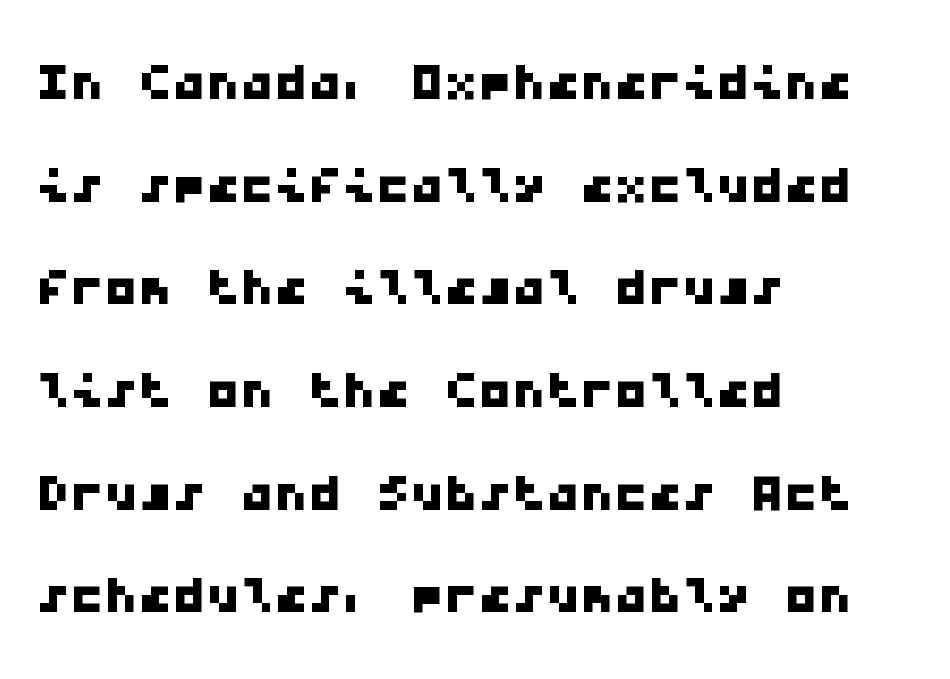
Q: Is the typeface a serif or a sans-serif typeface? A: Sans-serif.
Q: Is the text underlined? A: No.
Q: How is the paragraph aligned? A: Left-aligned.
Q: Is the spacing between letters normal or unusually wide? A: Normal.
Q: Is the spacing between lines tight, normal or loose? A: Normal.
Q: Width (condensed, normal, or wide)? A: Wide.
Q: Stroke contrast? A: Low.
Q: x-height? A: Medium.
Q: Monospaced? A: Yes.
